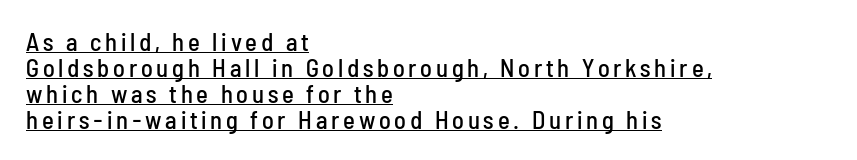
Q: Is the text italic (slanted)? A: No, it is upright.
Q: Is the text underlined? A: Yes.
Q: How is the paragraph aligned? A: Left-aligned.
Q: Is the spacing between lines tight, normal or loose? A: Tight.
